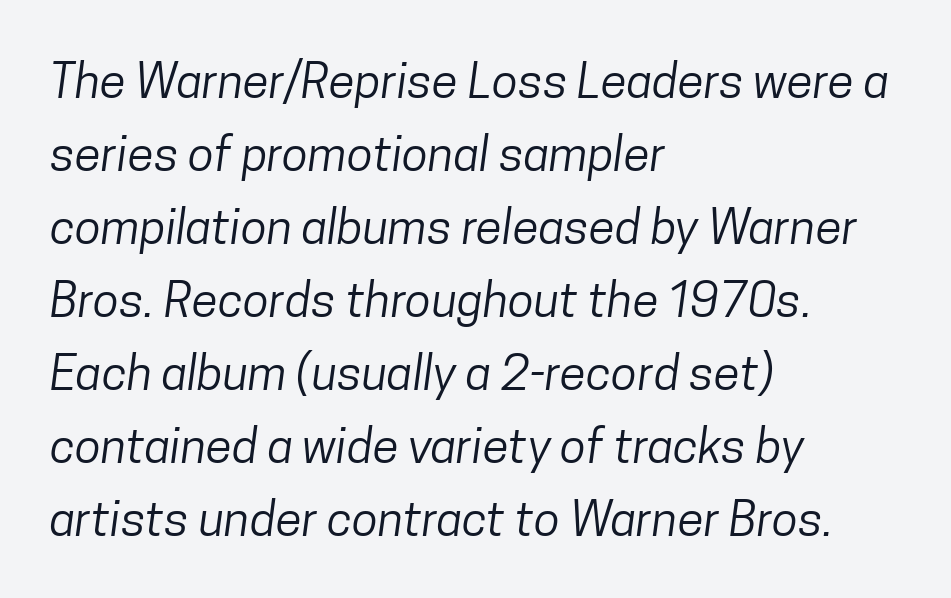
{"serif": "no", "bold": "no", "weight": "regular", "width": "condensed", "stroke_contrast": "low", "x_height": "medium", "monospaced": "no", "underline": "no", "align": "left", "line_spacing": "normal", "line_spacing_ratio": 1.52, "letter_spacing": "normal", "letter_spacing_em": 0.0, "glyph_px": 48}
